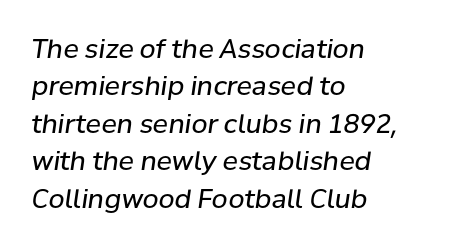
Leading matches the norm, producing a regular column. Every row of glyphs begins at an identical x-position on the left. If you drew a line through each stem, it would be angled. The font sits on the lighter half of the weight spectrum, regular included. A typesetter would call this zero additional tracking. Plain, unruled lines of type.
